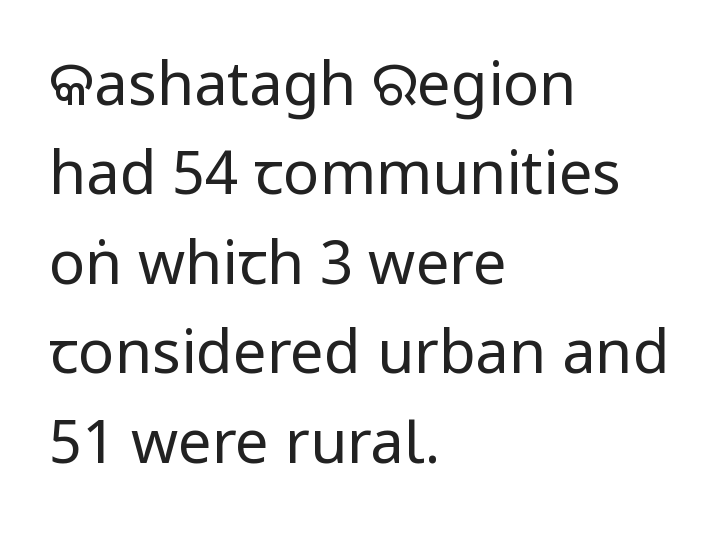
How would I describe the line gaps? Plain and ordinary. A typesetter would call this proportional, since set widths differ per character. The type sits square on the baseline with zero lean. Tracking here is standard; glyphs follow each other at the usual distance. Quick note: underline off. The strokes carry an ordinary text weight at most.
